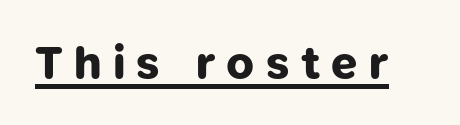
Glyph-to-glyph distance is far greater than everyday printed text. The lettering is marked with a stroke running underneath it. Look at the bottom of the vertical strokes: they stop flat, with no serifs. Its strokes are broad and dark, the hallmark of bold type. Varying glyph widths throughout — classic text-font behaviour.
